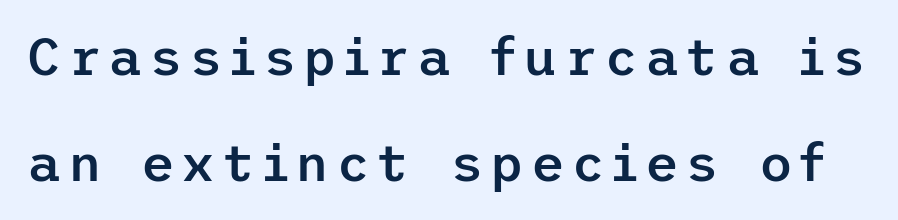
{"serif": "no", "italic": "no", "bold": "semi", "weight": "semibold", "width": "normal", "stroke_contrast": "low", "x_height": "medium", "underline": "no", "line_spacing": "loose", "line_spacing_ratio": 2.03, "glyph_px": 52}
